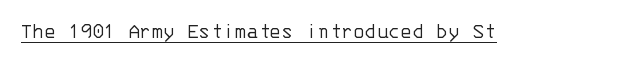
The image shows 22 px text type, upright; set normal letter spacing, underlined.
